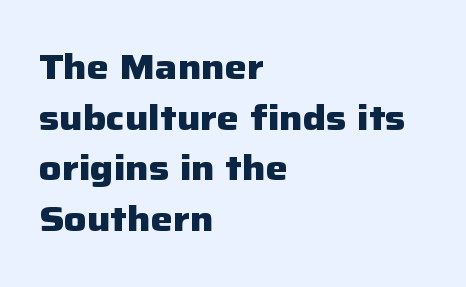
Q: Is the text bold? A: Yes.
Q: Is the text italic (slanted)? A: No, it is upright.
Q: Is the typeface a serif or a sans-serif typeface? A: Sans-serif.
Q: Is the text underlined? A: No.
Q: How is the paragraph aligned? A: Left-aligned.
Q: Is the spacing between letters normal or unusually wide? A: Normal.
Q: Is the spacing between lines tight, normal or loose? A: Normal.
Q: Width (condensed, normal, or wide)? A: Normal.
Q: Stroke contrast? A: Low.
Q: x-height? A: Medium.
Q: Monospaced? A: No.
